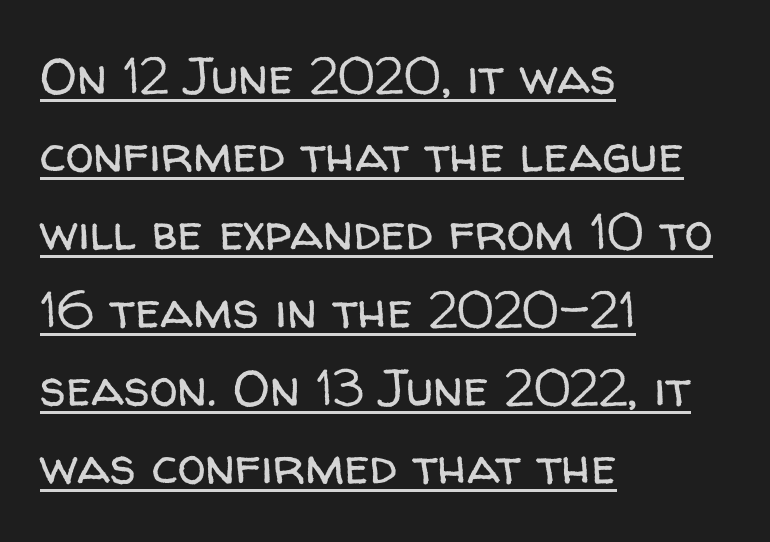
{"serif": "no", "italic": "no", "bold": "no", "weight": "regular", "width": "normal", "stroke_contrast": "low", "x_height": "medium", "monospaced": "no", "underline": "yes", "align": "left", "line_spacing": "normal", "line_spacing_ratio": 1.53, "letter_spacing": "normal", "letter_spacing_em": 0.0, "glyph_px": 51}
